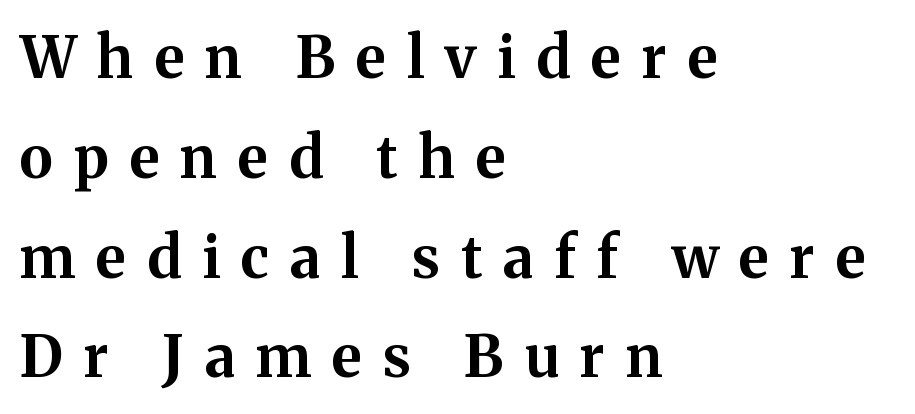
{"serif": "yes", "italic": "no", "bold": "yes", "weight": "bold", "width": "normal", "stroke_contrast": "medium", "x_height": "medium", "monospaced": "no", "underline": "no", "align": "left", "line_spacing_ratio": 1.72, "letter_spacing": "wide", "letter_spacing_em": 0.36, "glyph_px": 58}
